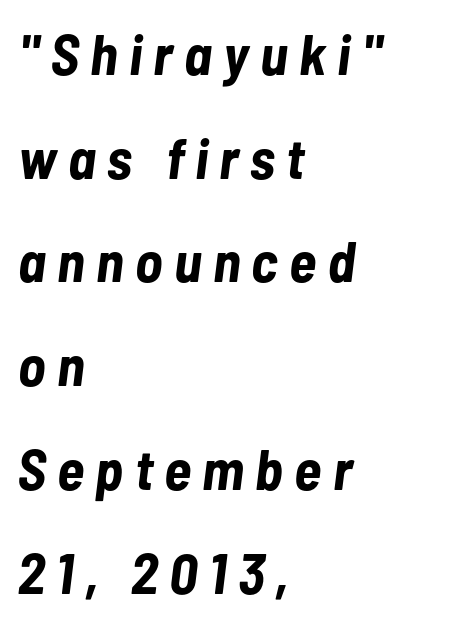
A typesetter would call this proportional, since set widths differ per character. Descenders are the only things crossing below the line. Is the letter spacing exaggerated? Yes — the characters are pushed far apart. The passage shown leans; its letterforms are oblique. The font is running at its bold setting. A classic flush-left, rag-right setting is used for this passage.
